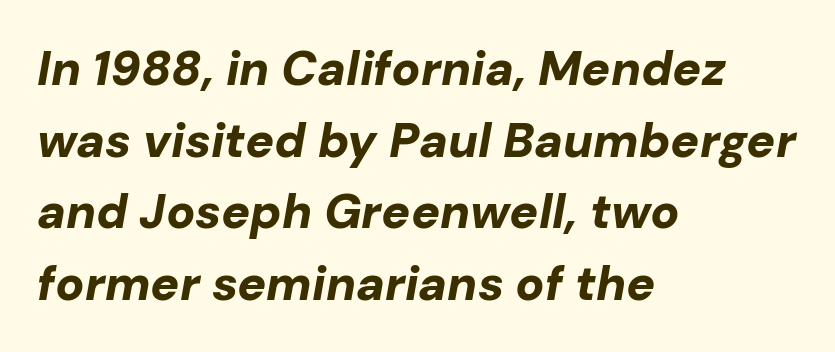
Q: Is the text bold? A: Yes.
Q: Is the text italic (slanted)? A: Yes, it leans right by about 10 degrees.
Q: Is the text underlined? A: No.
Q: How is the paragraph aligned? A: Left-aligned.
Q: Is the spacing between letters normal or unusually wide? A: Normal.
Q: Is the spacing between lines tight, normal or loose? A: Normal.
Q: Width (condensed, normal, or wide)? A: Normal.
Q: Stroke contrast? A: Low.
Q: x-height? A: Medium.
Q: Monospaced? A: No.
